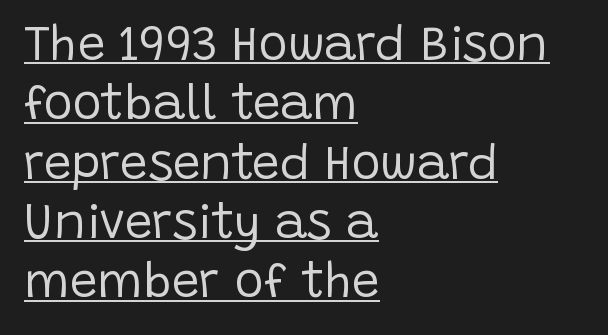
This sample has the flowing, uneven cadence of proportional lettering. Is the block centered? No — it sits flush against the left margin. The gaps between neighbouring characters are ordinary and unremarkable. The weight would be labelled regular, book, light, or lighter still. This sample uses an upright cut, with every glyph sitting square on the baseline. A sans-serif font was chosen for this passage.
